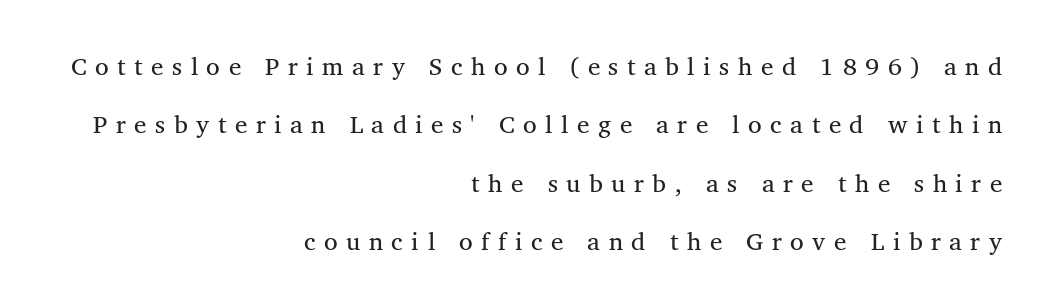
Q: Is the text bold? A: No.
Q: Is the text italic (slanted)? A: No, it is upright.
Q: Is the text underlined? A: No.
Q: How is the paragraph aligned? A: Right-aligned.
Q: Is the spacing between letters normal or unusually wide? A: Unusually wide.
Q: Is the spacing between lines tight, normal or loose? A: Loose.
